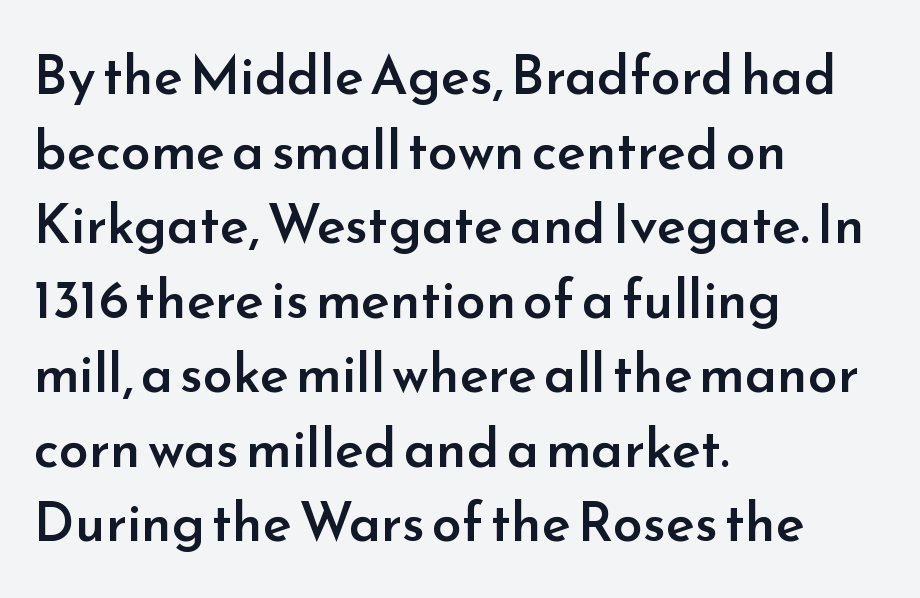
{"serif": "no", "italic": "no", "bold": "semi", "weight": "semibold", "width": "normal", "stroke_contrast": "low", "x_height": "small", "monospaced": "no", "underline": "no", "align": "left", "line_spacing": "normal", "line_spacing_ratio": 1.38, "letter_spacing": "normal", "letter_spacing_em": 0.0, "glyph_px": 54}
